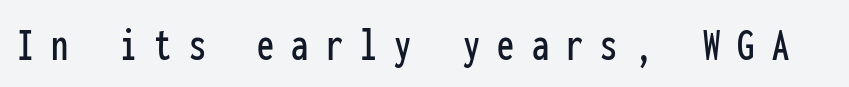
{"serif": "no", "italic": "no", "width": "condensed", "stroke_contrast": "low", "x_height": "medium", "monospaced": "yes", "underline": "no", "letter_spacing": "wide", "letter_spacing_em": 0.35, "glyph_px": 49}
